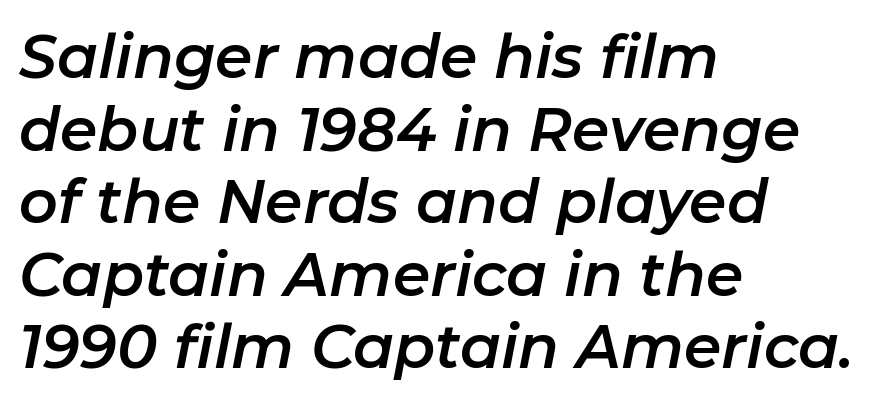
A typesetter would call this proportional, since set widths differ per character. These lines keep a tight, regular rhythm from letter to letter. Would a proofreader flag this as italicized? Yes. Line starts are locked; line ends wander. Decoration check: the copy has no underline.
